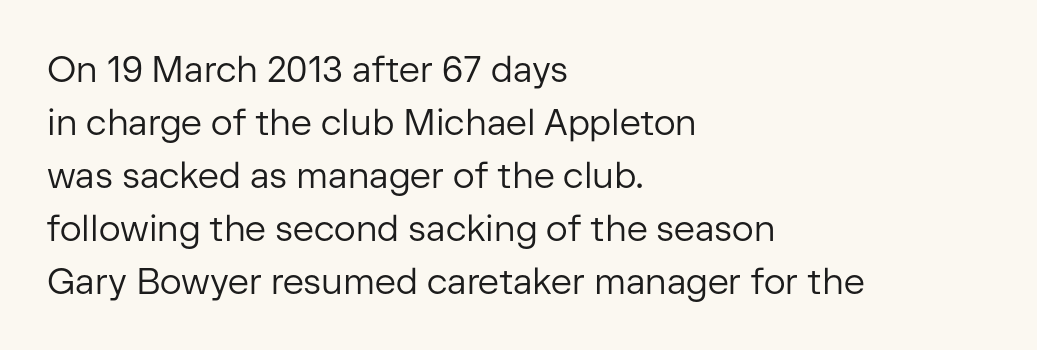
{"serif": "no", "italic": "no", "bold": "no", "weight": "regular", "width": "normal", "stroke_contrast": "low", "x_height": "medium", "monospaced": "no", "underline": "no", "align": "left", "line_spacing": "normal", "line_spacing_ratio": 1.47, "letter_spacing": "normal", "letter_spacing_em": 0.0, "glyph_px": 36}
